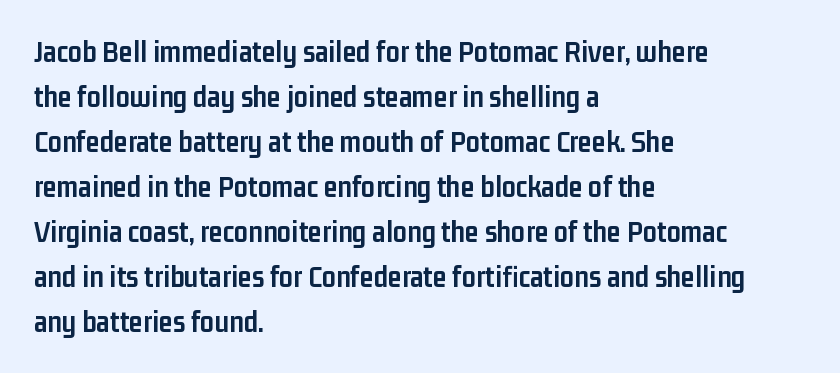
Q: Is the text bold? A: Yes.
Q: Is the text italic (slanted)? A: No, it is upright.
Q: Is the typeface a serif or a sans-serif typeface? A: Sans-serif.
Q: Is the text underlined? A: No.
Q: How is the paragraph aligned? A: Left-aligned.
Q: Is the spacing between letters normal or unusually wide? A: Normal.
Q: Is the spacing between lines tight, normal or loose? A: Normal.
Q: Width (condensed, normal, or wide)? A: Condensed.
Q: Stroke contrast? A: Low.
Q: x-height? A: Medium.
Q: Monospaced? A: No.
